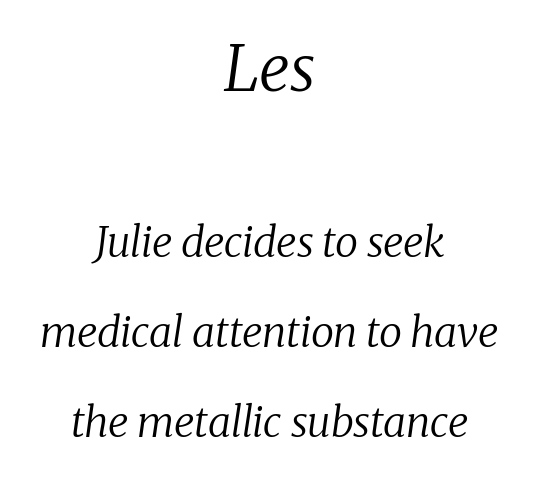
Q: Is the text bold? A: No.
Q: Is the text italic (slanted)? A: Yes, it leans right by about 8 degrees.
Q: Is the typeface a serif or a sans-serif typeface? A: Serif.
Q: Is the text underlined? A: No.
Q: How is the paragraph aligned? A: Centered.
Q: Is the spacing between letters normal or unusually wide? A: Normal.
Q: Is the spacing between lines tight, normal or loose? A: Loose.
Q: Which block of text is set in a larger size, the first (top) or the second (bottom)? A: The first (top) one.
Q: Width (condensed, normal, or wide)? A: Normal.
Q: Stroke contrast? A: Low.
Q: x-height? A: Medium.
Q: Monospaced? A: No.
